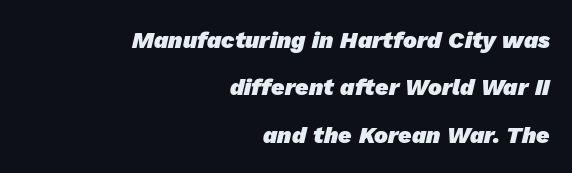
Q: Is the text bold? A: Yes.
Q: Is the text underlined? A: No.
Q: How is the paragraph aligned? A: Right-aligned.
Q: Is the spacing between letters normal or unusually wide? A: Normal.
Q: Is the spacing between lines tight, normal or loose? A: Loose.
